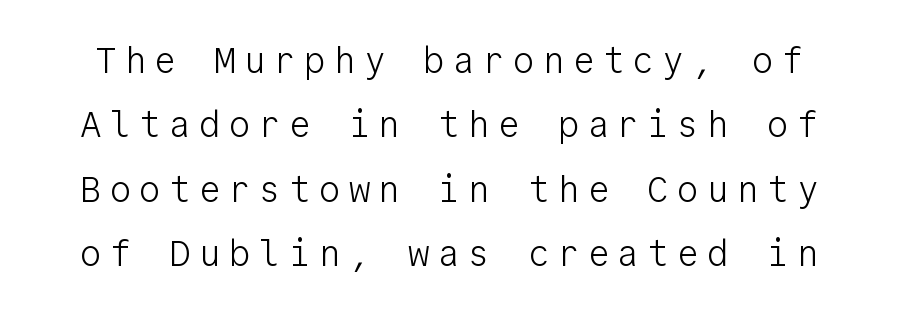
The image shows 36 px light sans-serif type, upright, monospaced; set line spacing 1.79x, unusually wide letter spacing (+0.23 em), not underlined; low stroke contrast and a medium x-height.
